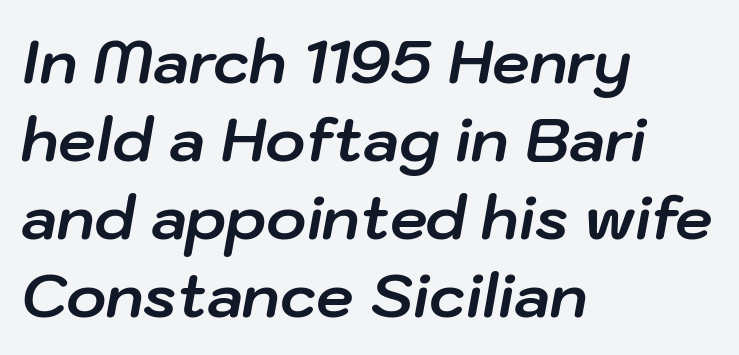
Q: Is the text bold? A: Yes.
Q: Is the text italic (slanted)? A: Yes, it leans right by about 10 degrees.
Q: Is the text underlined? A: No.
Q: How is the paragraph aligned? A: Left-aligned.
Q: Is the spacing between letters normal or unusually wide? A: Normal.
Q: Is the spacing between lines tight, normal or loose? A: Normal.
Q: Width (condensed, normal, or wide)? A: Normal.
Q: Stroke contrast? A: Low.
Q: x-height? A: Medium.
Q: Monospaced? A: No.
